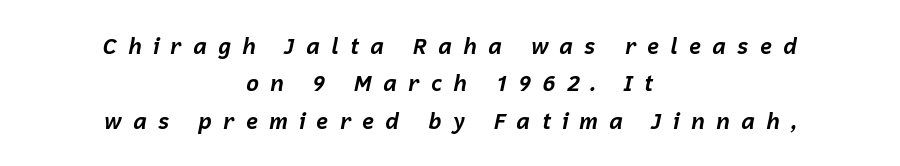
{"italic": "yes", "lean": "right", "slant_degrees": 12, "bold": "yes", "underline": "no", "align": "center", "line_spacing": "normal", "line_spacing_ratio": 1.7, "letter_spacing": "wide", "letter_spacing_em": 0.49, "glyph_px": 22}
